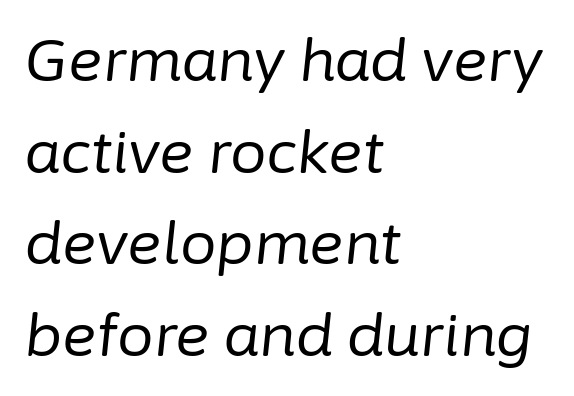
{"italic": "yes", "lean": "right", "slant_degrees": 6, "bold": "no", "weight": "regular", "width": "normal", "stroke_contrast": "low", "x_height": "medium", "monospaced": "no", "underline": "no", "align": "left", "line_spacing": "normal", "line_spacing_ratio": 1.58, "letter_spacing": "normal", "letter_spacing_em": 0.0, "glyph_px": 58}
